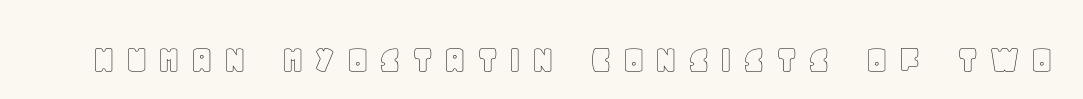
This is roman type, the default non-slanted kind. Just letters on the line, the space beneath them empty. Does extra space separate the letters? Yes, quite a lot of it. The letters advance in unequal steps, a hallmark of proportional type.
